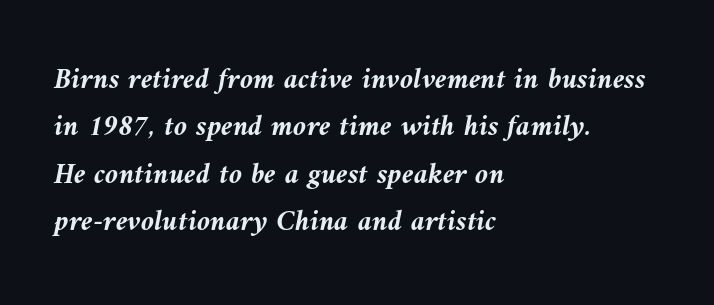
{"italic": "yes", "lean": "left", "slant_degrees": 10, "bold": "yes", "weight": "semibold", "width": "normal", "stroke_contrast": "medium", "x_height": "medium", "monospaced": "no", "underline": "no", "align": "left", "line_spacing": "normal", "line_spacing_ratio": 1.58, "letter_spacing": "normal", "letter_spacing_em": 0.0, "glyph_px": 30}
